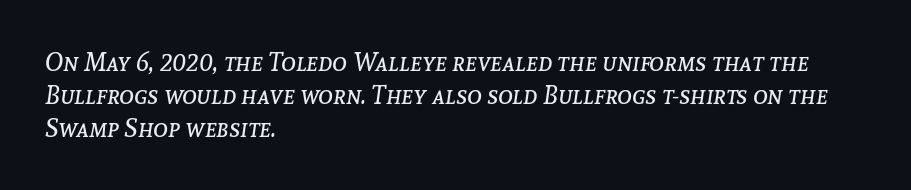
The image shows 25 px text type, italic (leaning right); set left-aligned, normal line spacing (1.33x), normal letter spacing, not underlined.
